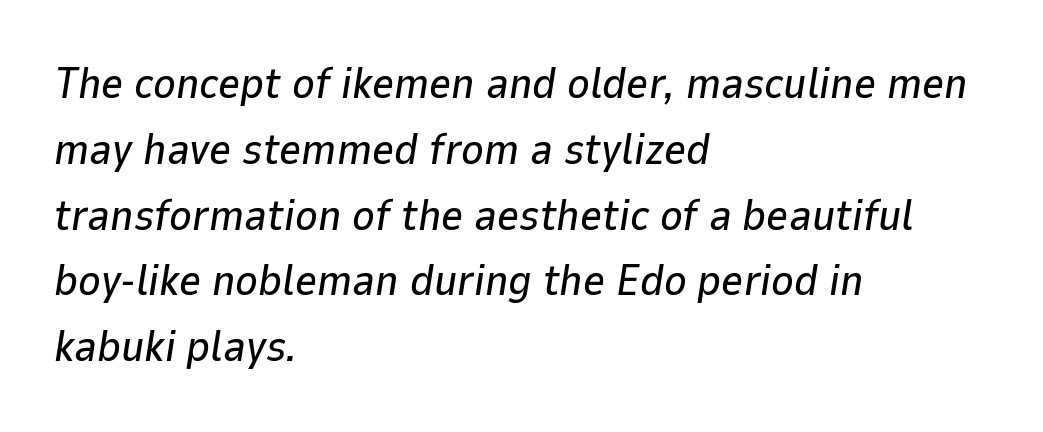
The image shows 43 px text type, italic (leaning right); set left-aligned, normal line spacing (1.53x), normal letter spacing, not underlined; low stroke contrast and a medium x-height.
